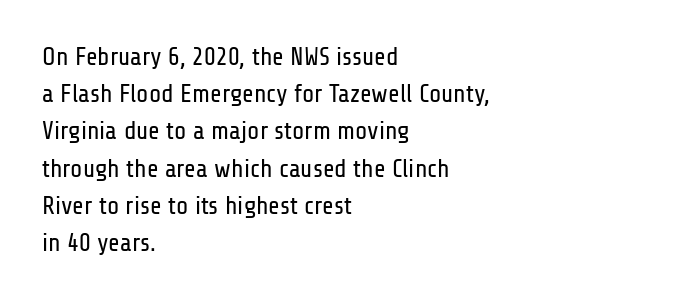
{"italic": "no", "bold": "no", "underline": "no", "align": "left", "line_spacing": "normal", "line_spacing_ratio": 1.49, "letter_spacing": "normal", "letter_spacing_em": 0.0, "glyph_px": 25}
